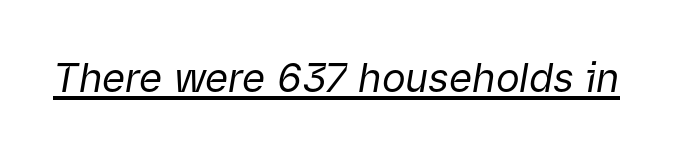
The image shows 40 px regular-weight type, italic (leaning right); set normal letter spacing, underlined; low stroke contrast and a medium x-height.
